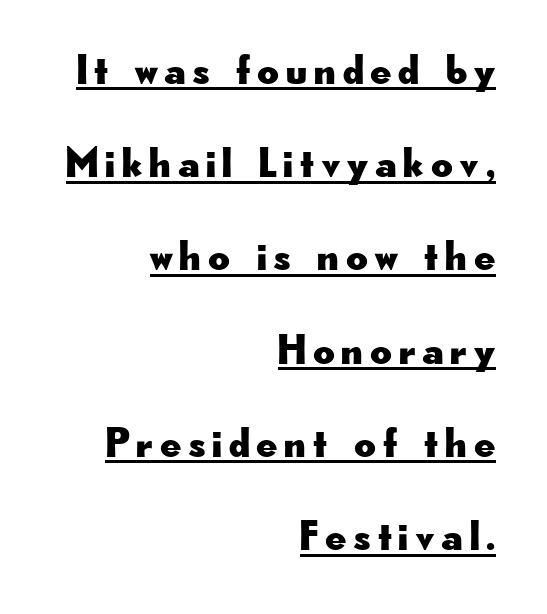
Q: Is the text italic (slanted)? A: No, it is upright.
Q: Is the typeface a serif or a sans-serif typeface? A: Sans-serif.
Q: Is the text underlined? A: Yes.
Q: How is the paragraph aligned? A: Right-aligned.
Q: Is the spacing between lines tight, normal or loose? A: Loose.
Q: Width (condensed, normal, or wide)? A: Wide.
Q: Stroke contrast? A: Low.
Q: x-height? A: Small.
Q: Monospaced? A: No.
